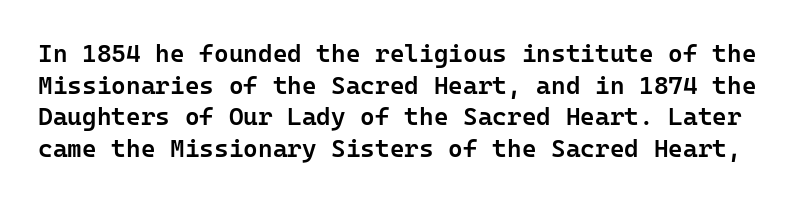
The image shows 25 px text type, upright; set normal line spacing (1.27x), normal letter spacing, not underlined.
